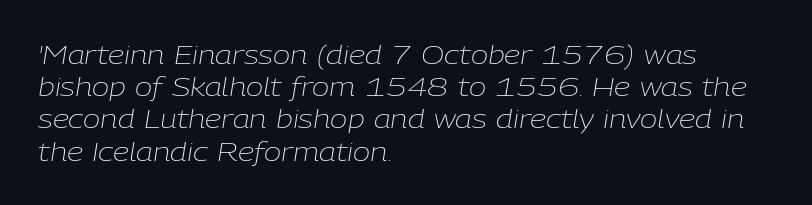
{"italic": "yes", "lean": "right", "slant_degrees": 9, "bold": "no", "underline": "no", "align": "left", "line_spacing_ratio": 1.24, "letter_spacing": "normal", "letter_spacing_em": 0.0, "glyph_px": 26}
